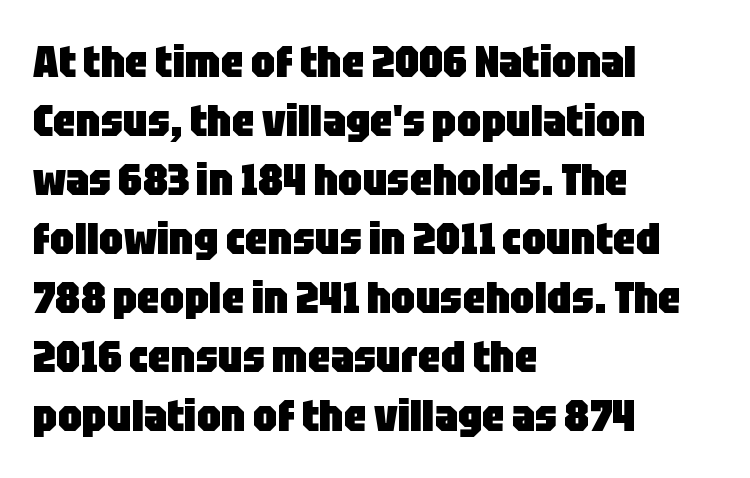
The image shows 44 px heavy, condensed sans-serif type, upright; set left-aligned, normal line spacing (1.34x), normal letter spacing, not underlined; low stroke contrast and a large x-height.
